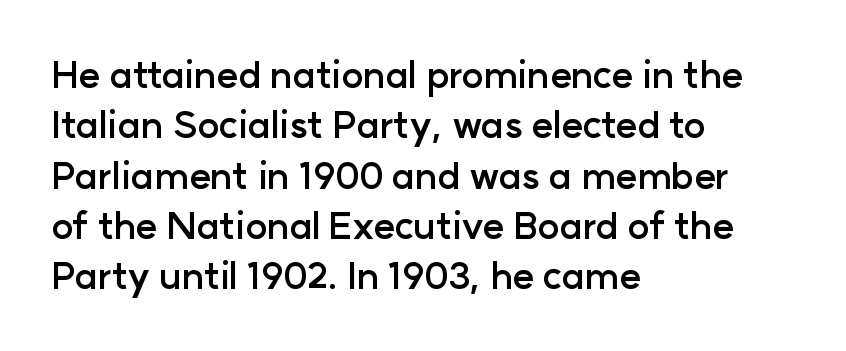
{"serif": "no", "italic": "no", "bold": "yes", "weight": "semibold", "width": "normal", "stroke_contrast": "low", "x_height": "medium", "monospaced": "no", "underline": "no", "align": "left", "line_spacing": "normal", "line_spacing_ratio": 1.36, "letter_spacing": "normal", "letter_spacing_em": 0.0, "glyph_px": 37}
